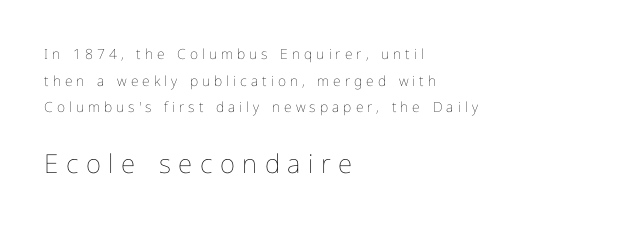
{"italic": "no", "bold": "no", "underline": "no", "align": "left", "line_spacing": "loose", "line_spacing_ratio": 1.91, "letter_spacing": "wide", "letter_spacing_em": 0.29, "larger_block": "second", "size_ratio": 1.86, "glyph_px": 26}
